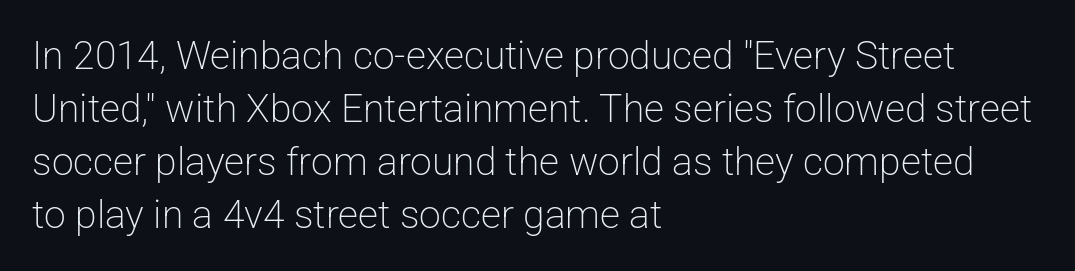
The image shows 39 px light sans-serif type, upright; set left-aligned, normal line spacing (1.36x), normal letter spacing, not underlined; low stroke contrast and a medium x-height.
